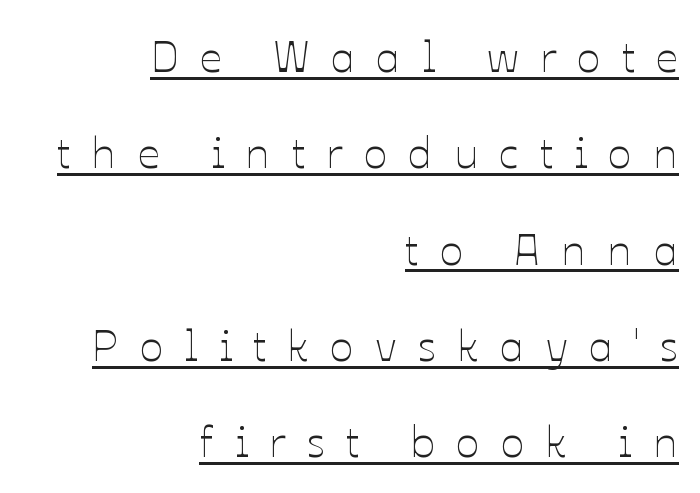
All the whitespace from short lines collects on the left. Interline gaps are noticeably wide in this sample. The typeface has the unassuming heft of standard copy or less. Unlike italic type, these characters show no tilt at all.
